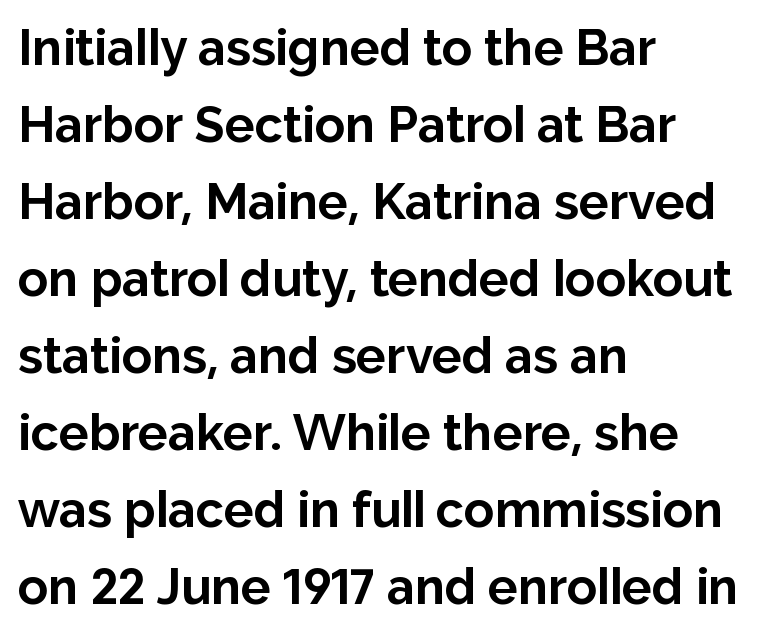
These lines keep a tight, regular rhythm from letter to letter. The characters display no serif detailing; their extremities are plain. Horizontal alignment here is leftward, the default for most running prose. This sample keeps an unexceptional amount of space between lines. The passage shown is emphatically bold.
